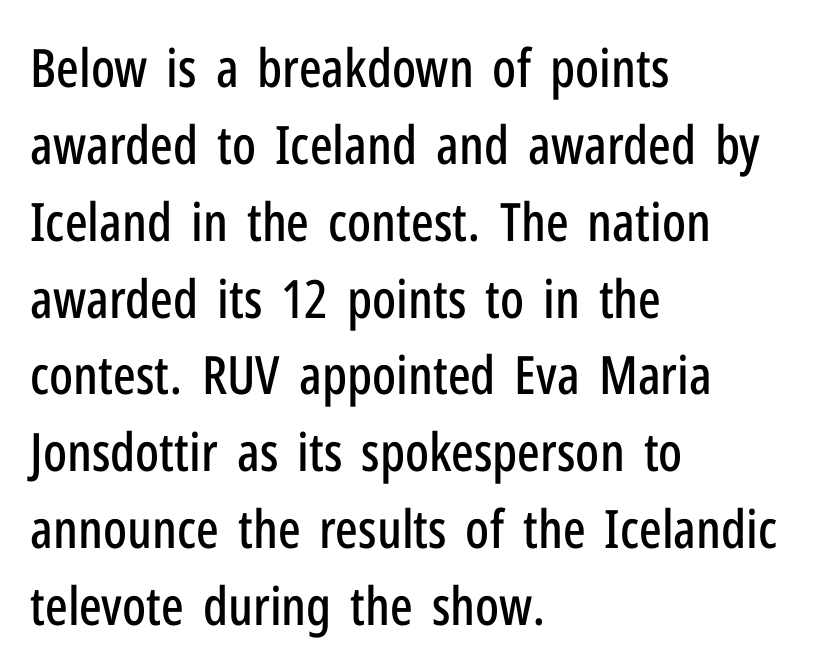
The lines sit at an ordinary, default distance from one another. The line texture is even and compact thanks to regular tracking. Decoration check: the copy has no underline. If you drew a line through each stem, it would be perfectly vertical. One-word summary of the alignment: left. Spacing verdict: proportional, widths tailored to each character.
